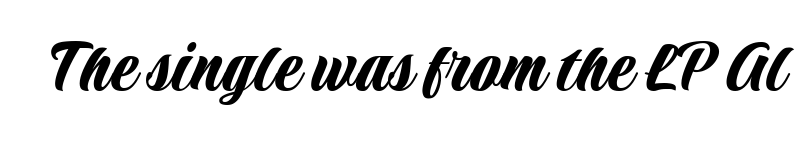
The string is rendered with underlining switched off. Each letter keeps its own natural width here, so spacing adapts to shape. Does the type have serifs? No, each stem ends abruptly. Standard letterfit; no display-style spreading of the glyphs.
